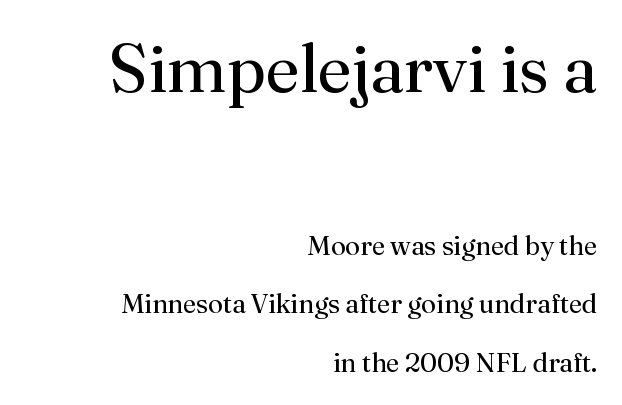
Q: Is the text bold? A: No.
Q: Is the text italic (slanted)? A: No, it is upright.
Q: Is the typeface a serif or a sans-serif typeface? A: Serif.
Q: Is the text underlined? A: No.
Q: How is the paragraph aligned? A: Right-aligned.
Q: Is the spacing between letters normal or unusually wide? A: Normal.
Q: Is the spacing between lines tight, normal or loose? A: Loose.
Q: Which block of text is set in a larger size, the first (top) or the second (bottom)? A: The first (top) one.
Q: Width (condensed, normal, or wide)? A: Normal.
Q: Stroke contrast? A: Medium.
Q: x-height? A: Small.
Q: Monospaced? A: No.
